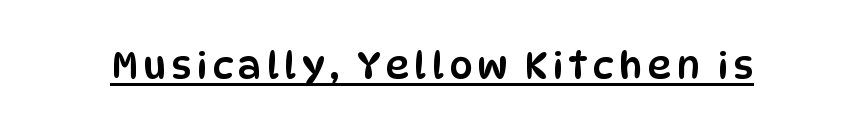
{"serif": "no", "italic": "no", "width": "condensed", "stroke_contrast": "low", "x_height": "large", "monospaced": "no", "underline": "yes", "glyph_px": 37}
